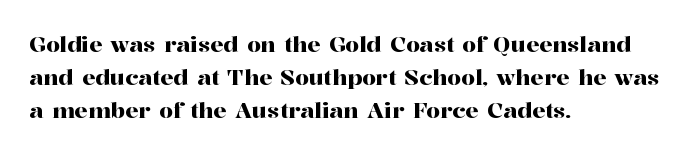
These lines keep a tight, regular rhythm from letter to letter. Vertical spacing — default. No word sits above an underline. The setting favours the left margin, as ordinary paragraphs usually do. The font's upright variant was chosen for this text.
